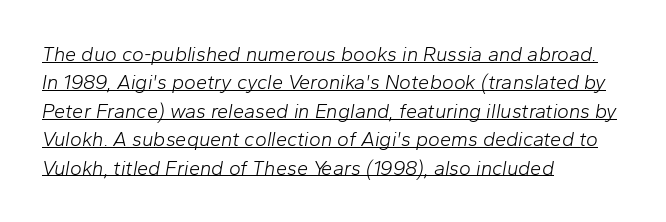
Q: Is the text bold? A: No.
Q: Is the text italic (slanted)? A: Yes, it leans right by about 10 degrees.
Q: Is the text underlined? A: Yes.
Q: How is the paragraph aligned? A: Left-aligned.
Q: Is the spacing between letters normal or unusually wide? A: Normal.
Q: Is the spacing between lines tight, normal or loose? A: Normal.
